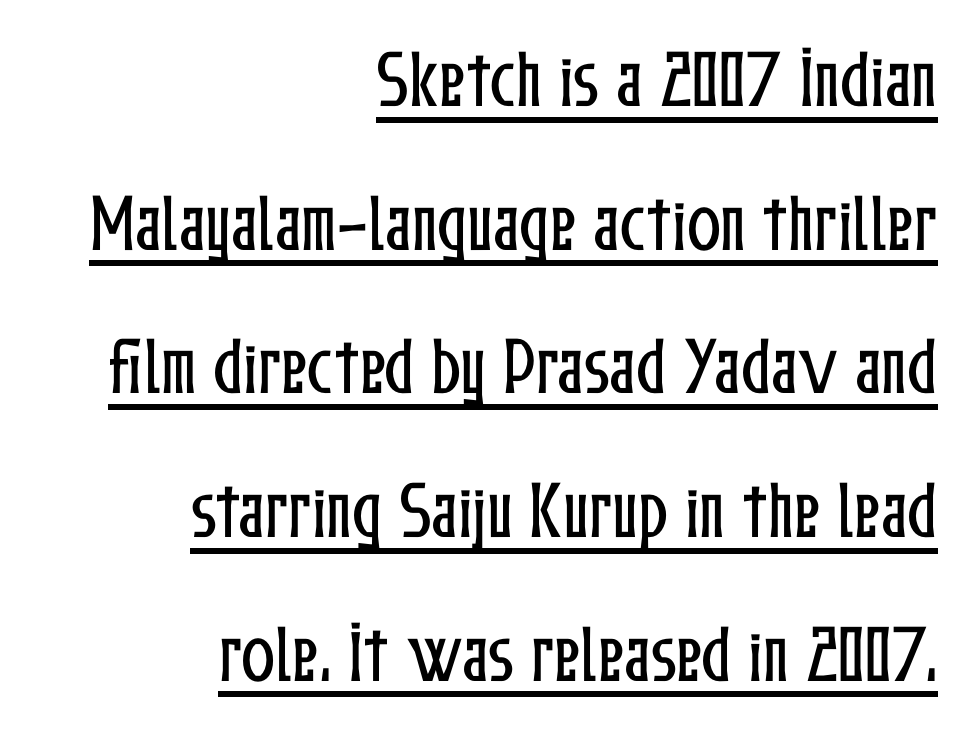
Alignment: flush right. In designer terms, the underline attribute is active on this setting. Short note: letters normally spaced. A typesetter would call this leading open, well beyond the default. The specimen reads as upright at a glance. Note the varied advance widths — an 'i' is clearly narrower than an 'm'.
